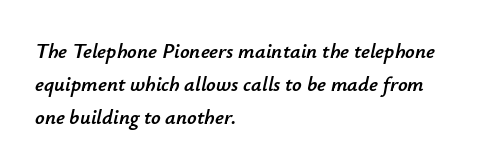
Honestly, there is no underline to notice here at all. The type is set solid horizontally, with unmodified tracking. It's the slanting kind of type. Normally led — the rows are evenly, conventionally spaced. Typeset ragged right — the left edge is the straight one.
